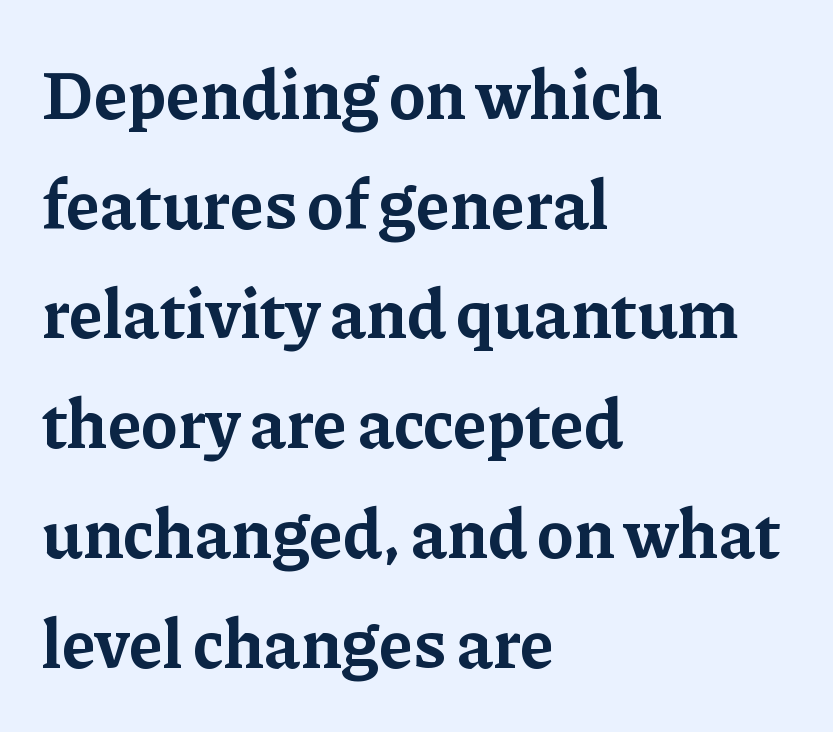
Q: Is the text bold? A: Yes.
Q: Is the text italic (slanted)? A: No, it is upright.
Q: Is the typeface a serif or a sans-serif typeface? A: Serif.
Q: Is the text underlined? A: No.
Q: How is the paragraph aligned? A: Left-aligned.
Q: Is the spacing between letters normal or unusually wide? A: Normal.
Q: Is the spacing between lines tight, normal or loose? A: Normal.
Q: Width (condensed, normal, or wide)? A: Normal.
Q: Stroke contrast? A: Low.
Q: x-height? A: Medium.
Q: Monospaced? A: No.
